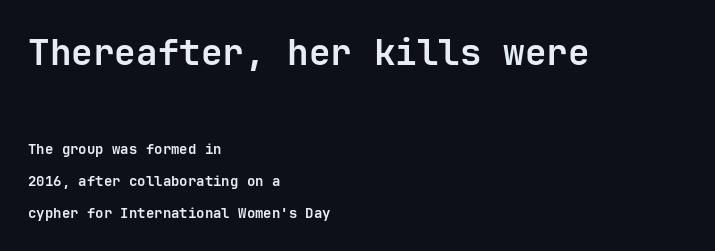
Q: Is the text bold? A: Yes.
Q: Is the text italic (slanted)? A: No, it is upright.
Q: Is the typeface a serif or a sans-serif typeface? A: Sans-serif.
Q: Is the text underlined? A: No.
Q: How is the paragraph aligned? A: Left-aligned.
Q: Is the spacing between letters normal or unusually wide? A: Normal.
Q: Is the spacing between lines tight, normal or loose? A: Loose.
Q: Which block of text is set in a larger size, the first (top) or the second (bottom)? A: The first (top) one.
Q: Width (condensed, normal, or wide)? A: Normal.
Q: Stroke contrast? A: Low.
Q: x-height? A: Medium.
Q: Monospaced? A: Yes.
